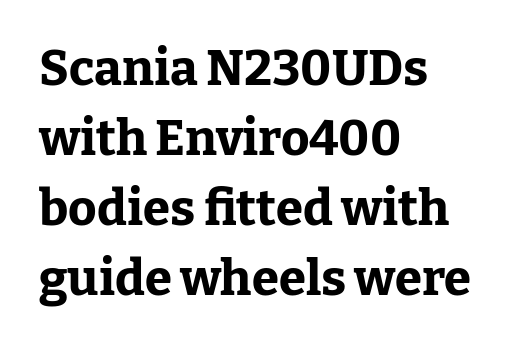
The image shows 49 px bold serif type, upright; set left-aligned, normal line spacing (1.43x), normal letter spacing, not underlined; low stroke contrast and a medium x-height.
